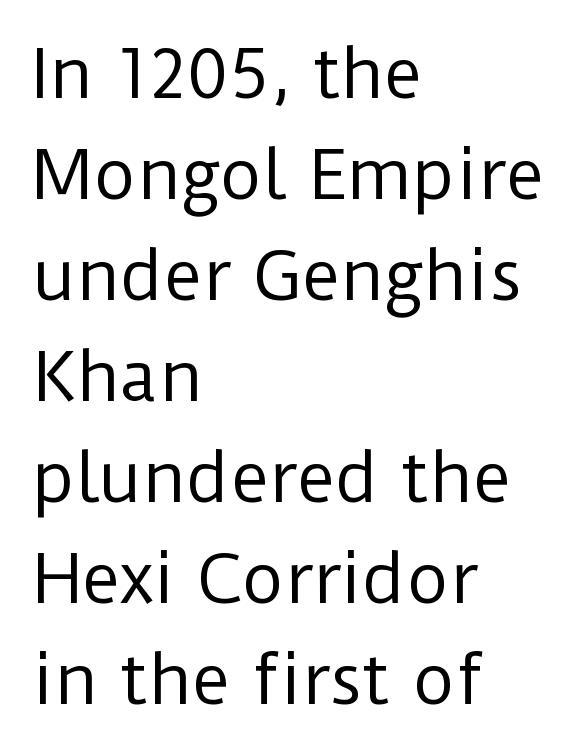
{"serif": "no", "italic": "no", "bold": "no", "weight": "regular", "width": "normal", "stroke_contrast": "low", "x_height": "medium", "monospaced": "no", "underline": "no", "align": "left", "line_spacing": "normal", "line_spacing_ratio": 1.53, "letter_spacing": "normal", "letter_spacing_em": 0.0, "glyph_px": 66}
